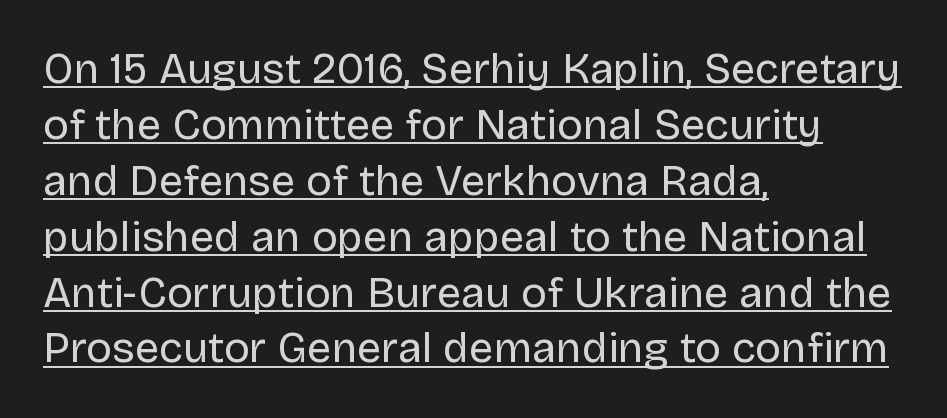
Honestly, the row spacing looks completely unremarkable. In terms of posture, this sample is upright. The rendering anchors every line to the left-hand side. Weight: regular or lighter. Observe the absence of serifs on each vertical stroke in this sample. Characters follow at the spacing the type designer built in.
